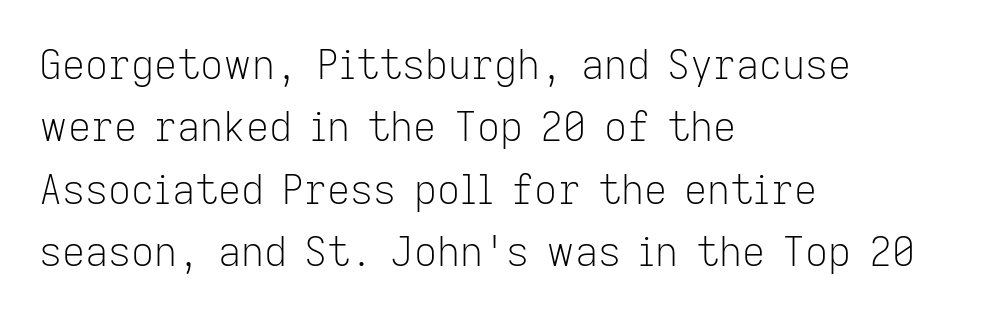
{"serif": "no", "italic": "no", "bold": "no", "weight": "light", "width": "normal", "stroke_contrast": "low", "x_height": "medium", "monospaced": "no", "underline": "no", "align": "left", "line_spacing": "normal", "line_spacing_ratio": 1.56, "letter_spacing": "normal", "letter_spacing_em": 0.0, "glyph_px": 40}
